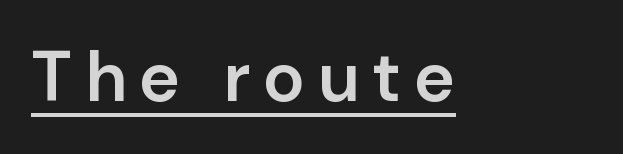
The font family rendered here belongs to the sans-serif group. The letters advance in unequal steps, a hallmark of proportional type. Ascenders rise straight up at ninety degrees. The typesetter has applied underlining to the passage shown. I'd describe the lettering as semibold — firm but not a full bold.
